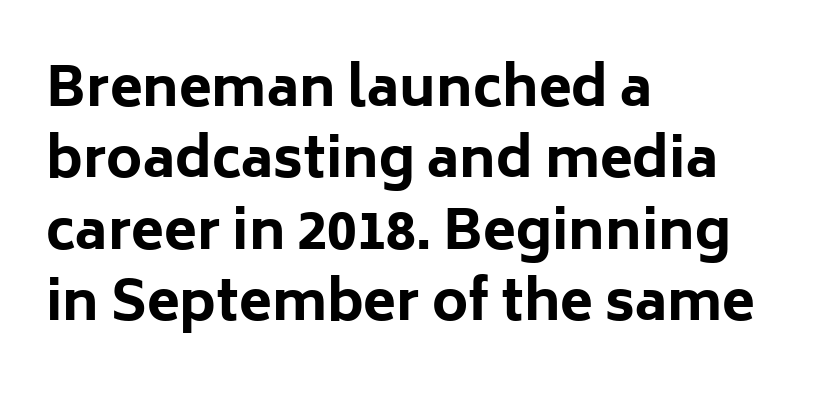
The image shows 54 px bold sans-serif type, upright; set left-aligned, normal line spacing (1.32x), normal letter spacing, not underlined; low stroke contrast and a medium x-height.
